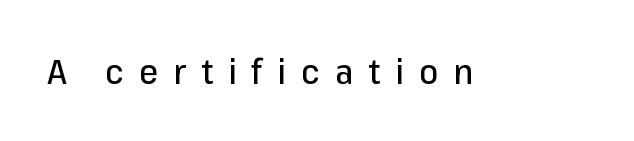
The image shows 34 px sans-serif type, upright; set unusually wide letter spacing (+0.45 em), not underlined; low stroke contrast and a medium x-height.
